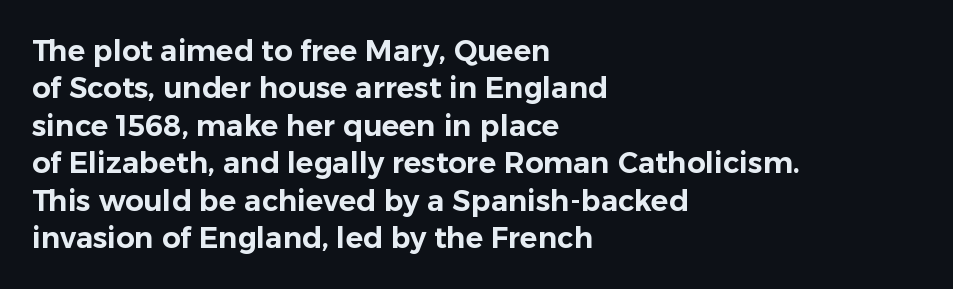
Q: Is the text italic (slanted)? A: No, it is upright.
Q: Is the typeface a serif or a sans-serif typeface? A: Sans-serif.
Q: Is the text underlined? A: No.
Q: How is the paragraph aligned? A: Left-aligned.
Q: Is the spacing between letters normal or unusually wide? A: Normal.
Q: Is the spacing between lines tight, normal or loose? A: Normal.
Q: Width (condensed, normal, or wide)? A: Normal.
Q: Stroke contrast? A: Low.
Q: x-height? A: Medium.
Q: Monospaced? A: No.
